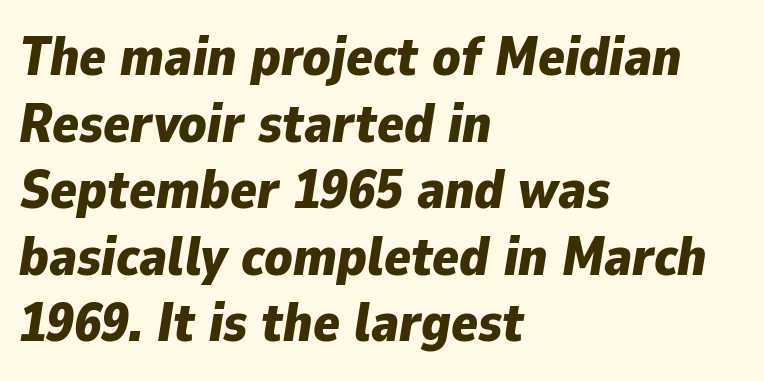
Plain, unruled lines of type. Spacing verdict: proportional, widths tailored to each character. Typeset ragged right — the left edge is the straight one. Weight check: bold — yes, fully. Short note: letters normally spaced. Quick note: italic.
